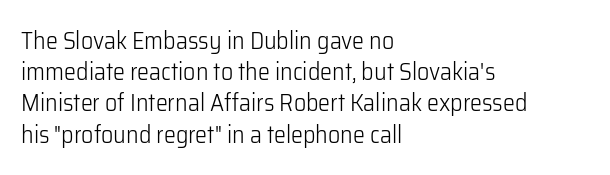
Q: Is the text bold? A: No.
Q: Is the text italic (slanted)? A: No, it is upright.
Q: Is the text underlined? A: No.
Q: How is the paragraph aligned? A: Left-aligned.
Q: Is the spacing between letters normal or unusually wide? A: Normal.
Q: Is the spacing between lines tight, normal or loose? A: Normal.
